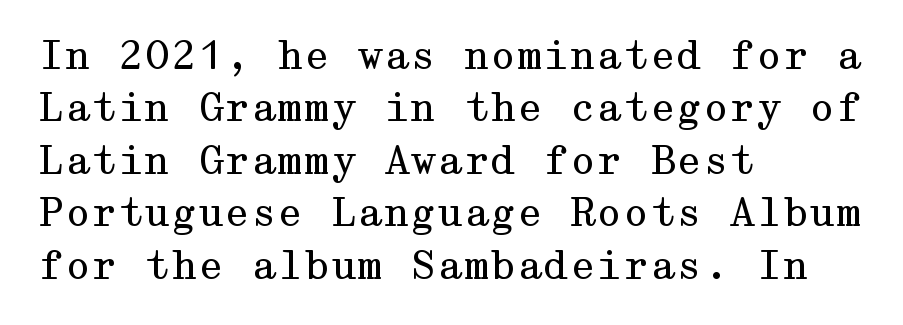
Q: Is the text bold? A: No.
Q: Is the text italic (slanted)? A: No, it is upright.
Q: Is the typeface a serif or a sans-serif typeface? A: Serif.
Q: Is the text underlined? A: No.
Q: How is the paragraph aligned? A: Left-aligned.
Q: Is the spacing between letters normal or unusually wide? A: Normal.
Q: Is the spacing between lines tight, normal or loose? A: Normal.
Q: Width (condensed, normal, or wide)? A: Wide.
Q: Stroke contrast? A: Medium.
Q: x-height? A: Medium.
